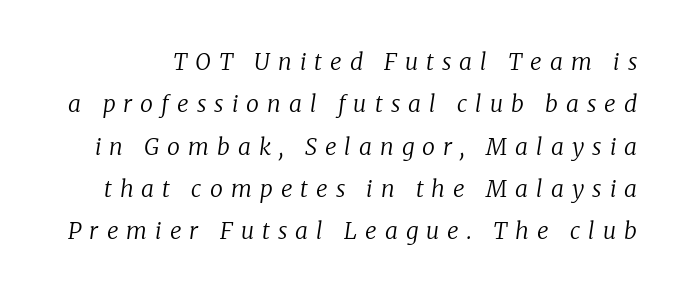
The image shows 23 px text type, italic (leaning right); set line spacing 1.84x, unusually wide letter spacing (+0.35 em), not underlined.
